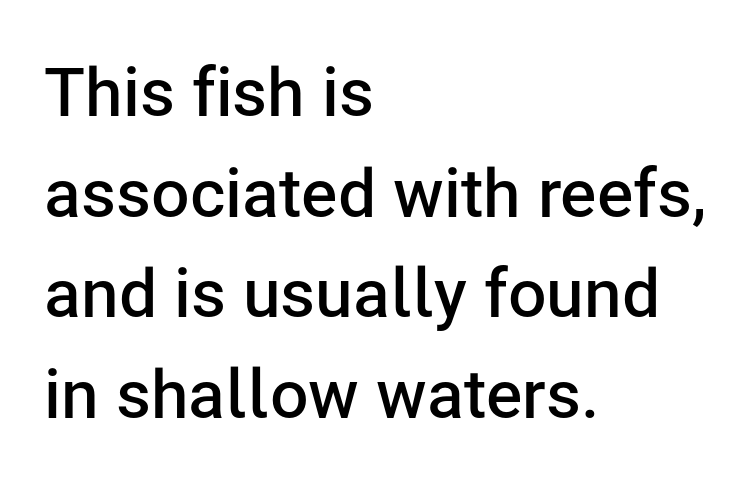
The image shows 68 px semibold sans-serif type, upright; set left-aligned, normal line spacing (1.48x), normal letter spacing, not underlined; low stroke contrast and a medium x-height.
